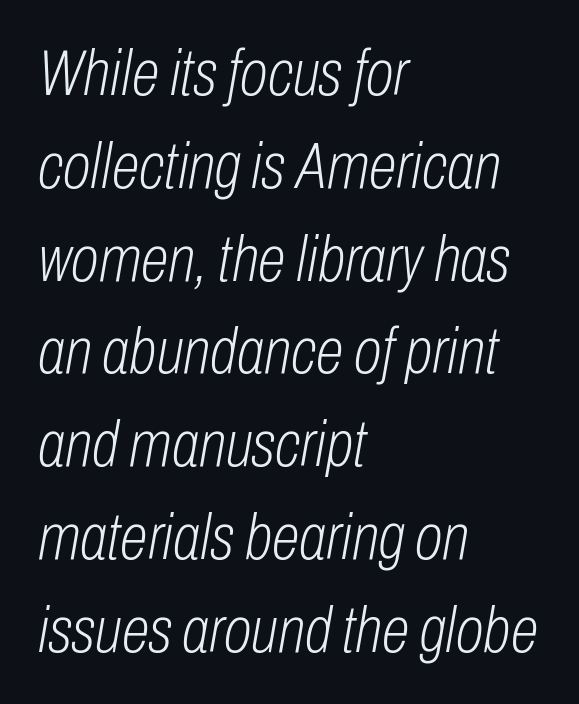
Q: Is the text bold? A: No.
Q: Is the text italic (slanted)? A: Yes, it leans right by about 10 degrees.
Q: Is the text underlined? A: No.
Q: How is the paragraph aligned? A: Left-aligned.
Q: Is the spacing between letters normal or unusually wide? A: Normal.
Q: Is the spacing between lines tight, normal or loose? A: Normal.
Q: Width (condensed, normal, or wide)? A: Condensed.
Q: Stroke contrast? A: Low.
Q: x-height? A: Medium.
Q: Monospaced? A: No.
